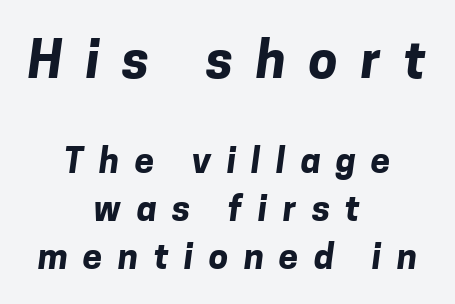
Q: Is the text bold? A: Yes.
Q: Is the typeface a serif or a sans-serif typeface? A: Sans-serif.
Q: Is the text underlined? A: No.
Q: How is the paragraph aligned? A: Centered.
Q: Is the spacing between letters normal or unusually wide? A: Unusually wide.
Q: Is the spacing between lines tight, normal or loose? A: Normal.
Q: Which block of text is set in a larger size, the first (top) or the second (bottom)? A: The first (top) one.
Q: Width (condensed, normal, or wide)? A: Normal.
Q: Stroke contrast? A: Low.
Q: x-height? A: Medium.
Q: Monospaced? A: No.
